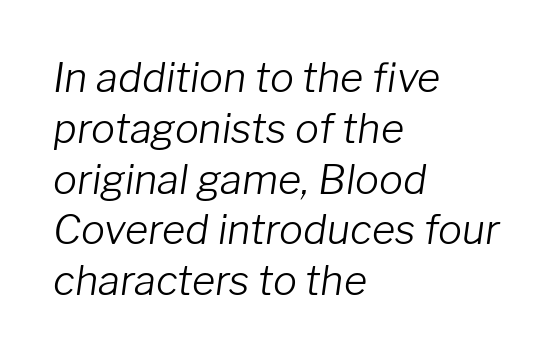
{"italic": "yes", "lean": "right", "slant_degrees": 8, "bold": "no", "weight": "light", "width": "normal", "stroke_contrast": "low", "x_height": "medium", "monospaced": "no", "underline": "no", "align": "left", "line_spacing": "normal", "line_spacing_ratio": 1.27, "letter_spacing": "normal", "letter_spacing_em": 0.0, "glyph_px": 40}
